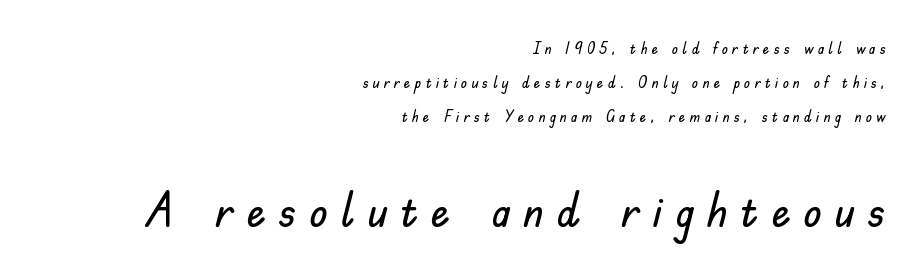
Proportional: the letters do not fall into vertical columns. Larger block? The one below; the one above is distinctly smaller. This is sans-serif lettering, the kind often seen on screens and signage. The letters are spread apart with noticeably loose tracking. A great deal of white space separates one row of letters from the next.
